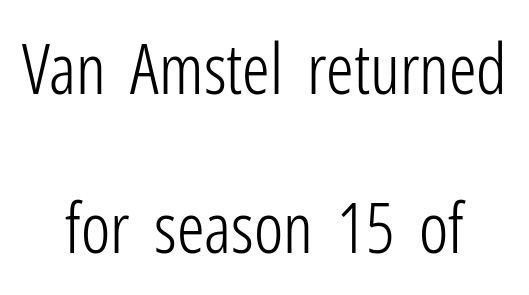
{"serif": "no", "italic": "no", "bold": "no", "weight": "light", "width": "condensed", "stroke_contrast": "low", "x_height": "medium", "monospaced": "no", "underline": "no", "align": "center", "line_spacing": "loose", "line_spacing_ratio": 2.31, "letter_spacing": "normal", "letter_spacing_em": 0.0, "glyph_px": 69}
